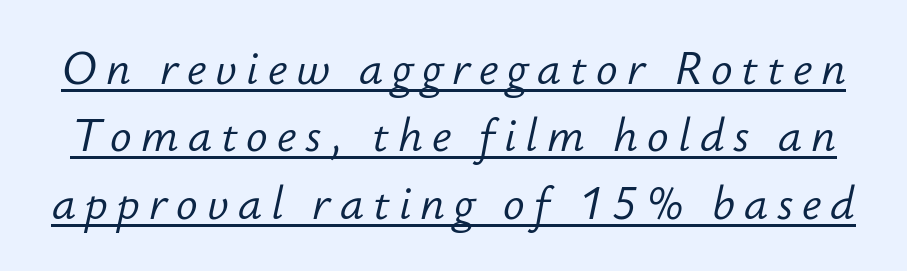
Q: Is the text bold? A: No.
Q: Is the text italic (slanted)? A: Yes, it leans right by about 12 degrees.
Q: Is the text underlined? A: Yes.
Q: Is the spacing between letters normal or unusually wide? A: Unusually wide.
Q: Is the spacing between lines tight, normal or loose? A: Normal.
Q: Width (condensed, normal, or wide)? A: Normal.
Q: Stroke contrast? A: Low.
Q: x-height? A: Small.
Q: Monospaced? A: No.
